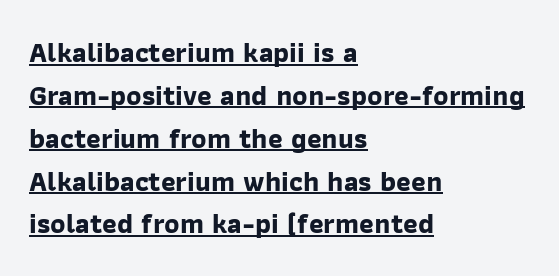
Q: Is the text bold? A: Yes.
Q: Is the typeface a serif or a sans-serif typeface? A: Sans-serif.
Q: Is the text underlined? A: Yes.
Q: How is the paragraph aligned? A: Left-aligned.
Q: Is the spacing between letters normal or unusually wide? A: Normal.
Q: Is the spacing between lines tight, normal or loose? A: Normal.
Q: Width (condensed, normal, or wide)? A: Normal.
Q: Stroke contrast? A: Low.
Q: x-height? A: Medium.
Q: Monospaced? A: No.
